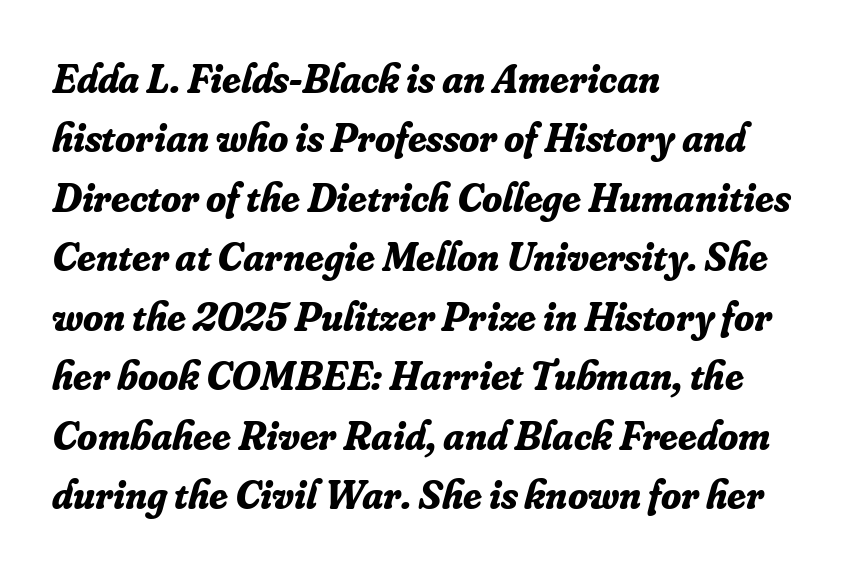
A typesetter would call this proportional, since set widths differ per character. Italic: yes, the glyphs are oblique. Vertical spacing — default. This rendering uses left alignment, leaving the right contour irregular.
